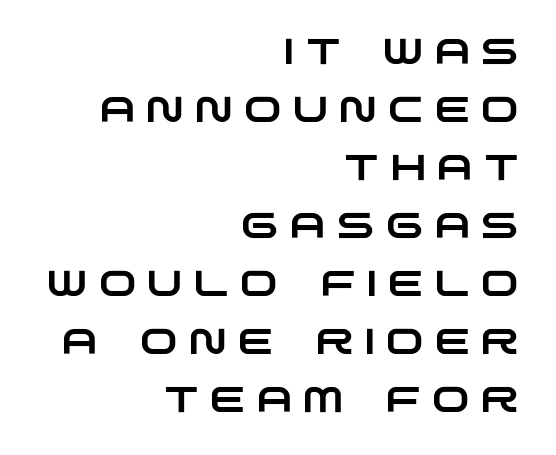
The block of text has a typical density, with ordinary space between rows. You could only call the tracking loose — the letters float apart. Check under the words: just untouched page. Note the varied advance widths — an 'i' is clearly narrower than an 'm'.
